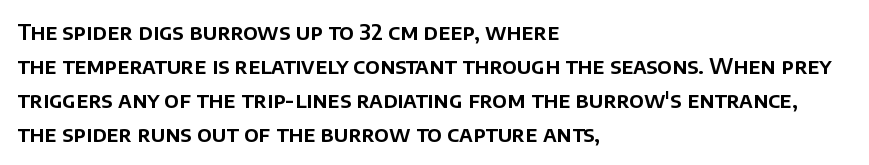
Q: Is the text italic (slanted)? A: No, it is upright.
Q: Is the text underlined? A: No.
Q: How is the paragraph aligned? A: Left-aligned.
Q: Is the spacing between letters normal or unusually wide? A: Normal.
Q: Is the spacing between lines tight, normal or loose? A: Normal.
